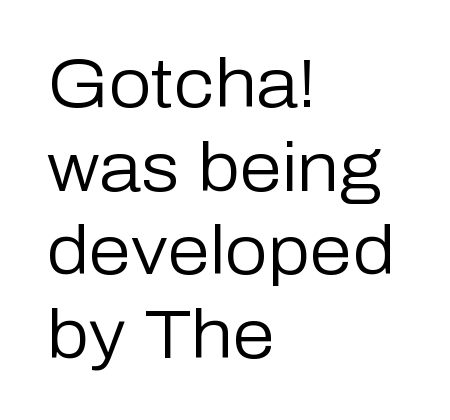
In terms of letterform style, serifs are entirely absent. Caption: face not bold, strokes unweighted. The face used here is rendered with its standard letterfit. The setting favours the left margin, as ordinary paragraphs usually do.
